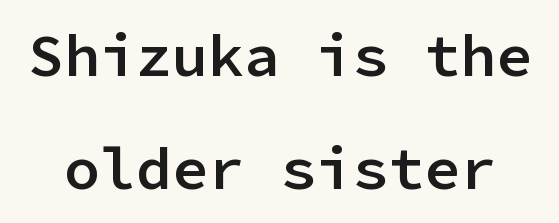
Q: Is the text bold? A: Semi-bold.
Q: Is the text italic (slanted)? A: No, it is upright.
Q: Is the typeface a serif or a sans-serif typeface? A: Sans-serif.
Q: Is the text underlined? A: No.
Q: Is the spacing between letters normal or unusually wide? A: Normal.
Q: Width (condensed, normal, or wide)? A: Normal.
Q: Stroke contrast? A: Low.
Q: x-height? A: Medium.
Q: Monospaced? A: Yes.
